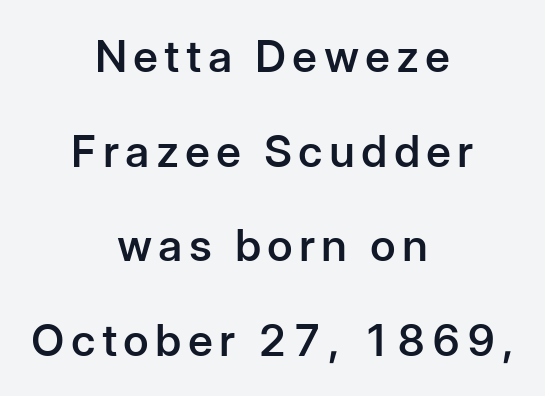
{"serif": "no", "italic": "no", "bold": "semi", "weight": "semibold", "width": "normal", "stroke_contrast": "low", "x_height": "medium", "monospaced": "no", "underline": "no", "align": "center", "line_spacing": "loose", "line_spacing_ratio": 2.15, "glyph_px": 44}
